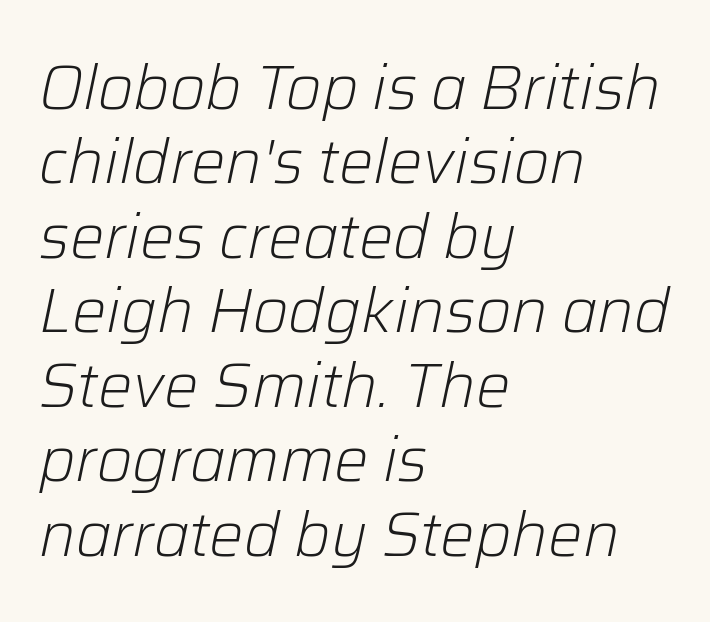
Each letter keeps its own natural width here, so spacing adapts to shape. The passage is arranged the way most books set body copy — flush left. There is no visible air inserted between adjacent glyphs. No extra ink here — the face is not bold.
